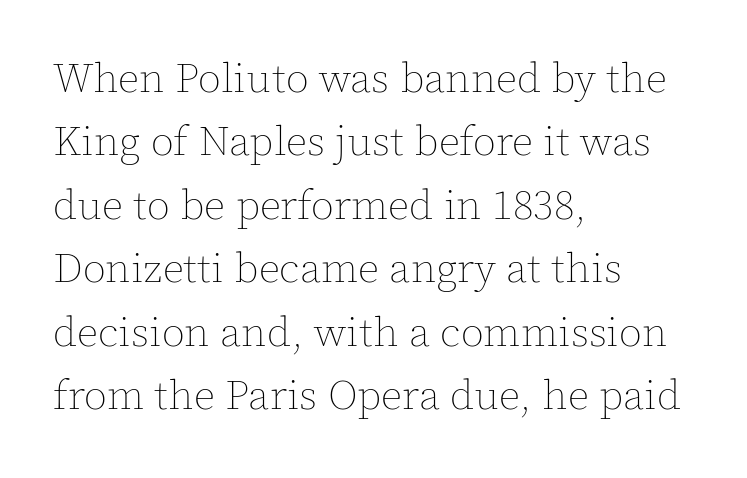
Each row of text sits above clean, open space. The letters look calm and open, with moderate or lighter stems. Teacher's note: observe the even left margin — that is flush-left alignment. If you measured baseline to baseline, you'd find a middling distance.
